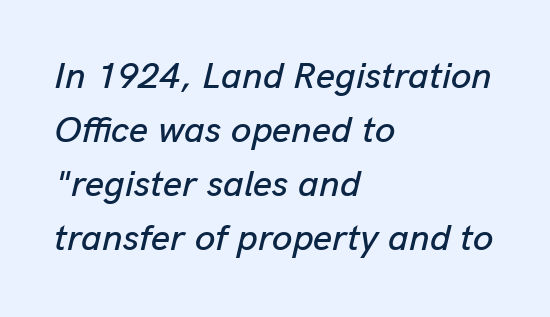
The image shows 37 px text type, italic (leaning right); set left-aligned, normal line spacing (1.46x), normal letter spacing, not underlined; low stroke contrast and a medium x-height.
